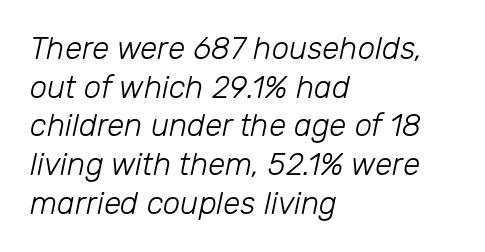
The image shows 31 px light type, italic (leaning right); set left-aligned, normal line spacing (1.25x), normal letter spacing, not underlined; low stroke contrast and a medium x-height.
